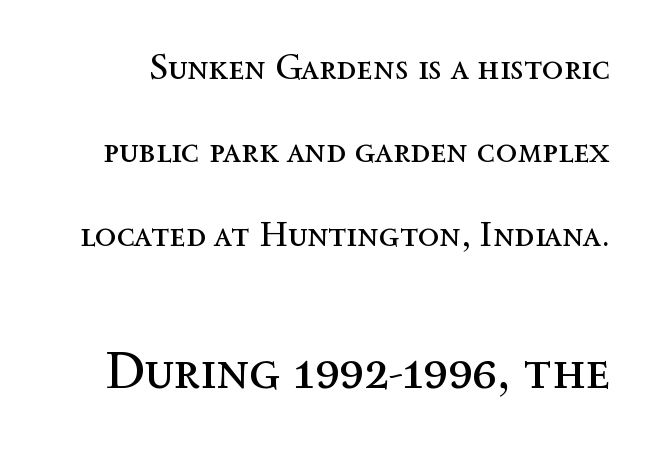
Reading down the column, the eye jumps a long way to each next line. Typesetter's note — lower block bumped up in size, upper block left smaller. The strip under each line holds only bare page. Nothing unusual about the tracking: characters are spaced as the font intends.
